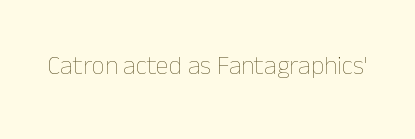
Q: Is the text bold? A: No.
Q: Is the text italic (slanted)? A: No, it is upright.
Q: Is the text underlined? A: No.
Q: Is the spacing between letters normal or unusually wide? A: Normal.
